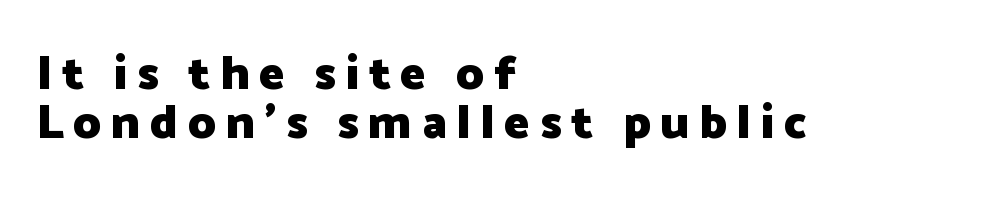
{"serif": "no", "italic": "no", "bold": "yes", "weight": "heavy", "width": "normal", "stroke_contrast": "low", "x_height": "medium", "monospaced": "no", "underline": "no", "align": "left", "line_spacing": "tight", "line_spacing_ratio": 1.03, "letter_spacing": "wide", "letter_spacing_em": 0.2, "glyph_px": 48}
